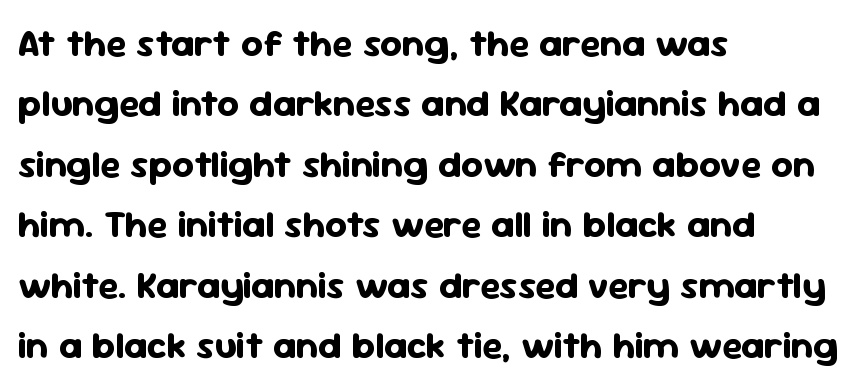
Normally led — the rows are evenly, conventionally spaced. The text was rendered using a sans face with plain stroke endings. Do the characters align in a grid? No, the font is proportional. Notice how thick the strokes are: this is what a full bold looks like. What stands out about the letter spacing? Nothing — it is the standard amount.
